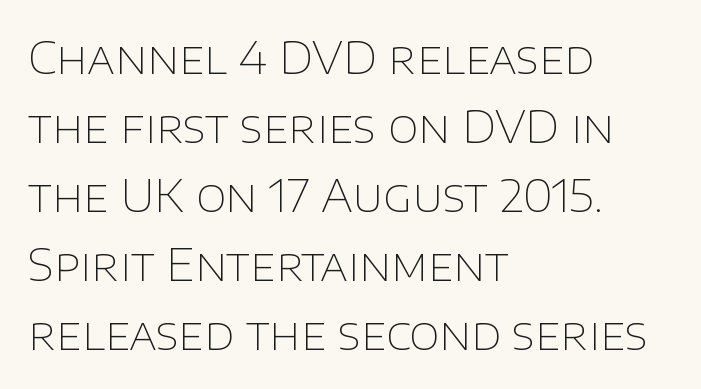
The passage shown has conventional tracking throughout. Quick note: interline space is typical. Here the designer chose a conventional face with non-uniform glyph widths. Horizontally, the lines are justified to the leading edge only. Quick note: underline off. Counters stay open thanks to moderate or lighter strokes.
